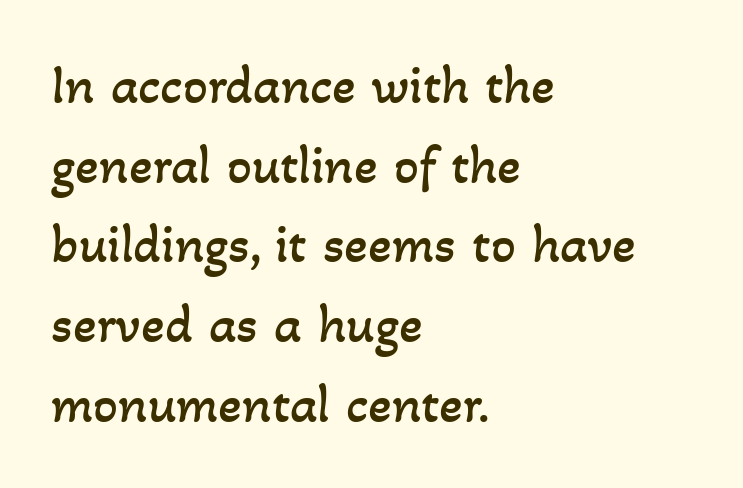
Q: Is the text bold? A: No.
Q: Is the text underlined? A: No.
Q: How is the paragraph aligned? A: Left-aligned.
Q: Is the spacing between letters normal or unusually wide? A: Normal.
Q: Is the spacing between lines tight, normal or loose? A: Normal.
Q: Width (condensed, normal, or wide)? A: Normal.
Q: Stroke contrast? A: Low.
Q: x-height? A: Small.
Q: Monospaced? A: No.
